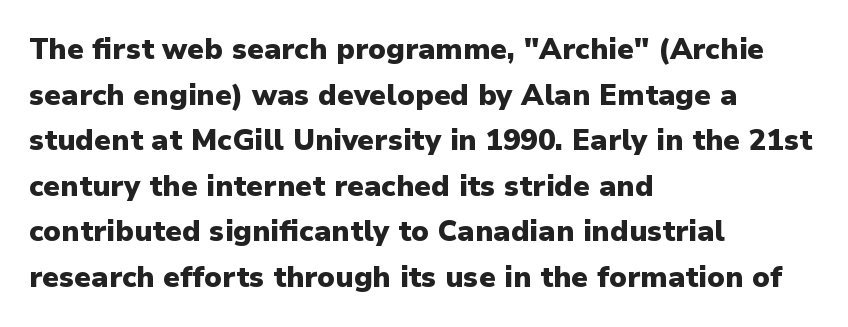
The image shows 29 px heavy sans-serif type, upright; set left-aligned, normal line spacing (1.57x), normal letter spacing, not underlined; low stroke contrast and a medium x-height.
